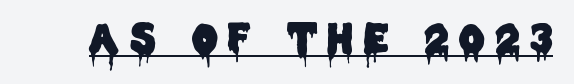
Q: Is the text italic (slanted)? A: No, it is upright.
Q: Is the typeface a serif or a sans-serif typeface? A: Sans-serif.
Q: Is the text underlined? A: Yes.
Q: Is the spacing between letters normal or unusually wide? A: Unusually wide.
Q: Width (condensed, normal, or wide)? A: Condensed.
Q: Stroke contrast? A: Low.
Q: x-height? A: Large.
Q: Monospaced? A: No.
